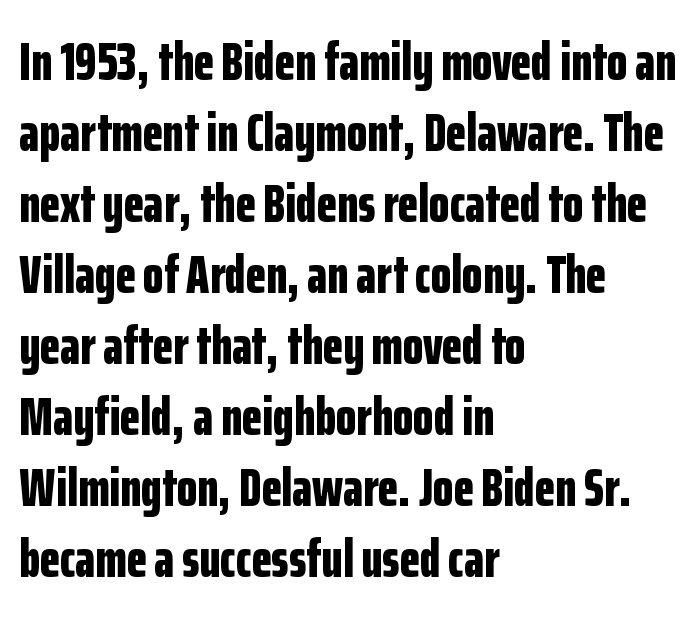
The designer went with a sans here, leaving each stem footless. Quick note: not italic, upright. This is heavy type, rendered in bold. Leftover space on each line is placed entirely after the last word.
